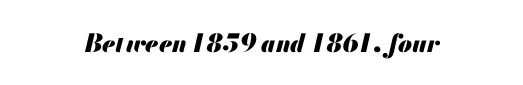
Q: Is the text bold? A: Yes.
Q: Is the text italic (slanted)? A: Yes, it leans right by about 13 degrees.
Q: Is the text underlined? A: No.
Q: How is the paragraph aligned? A: Centered.
Q: Is the spacing between letters normal or unusually wide? A: Normal.
